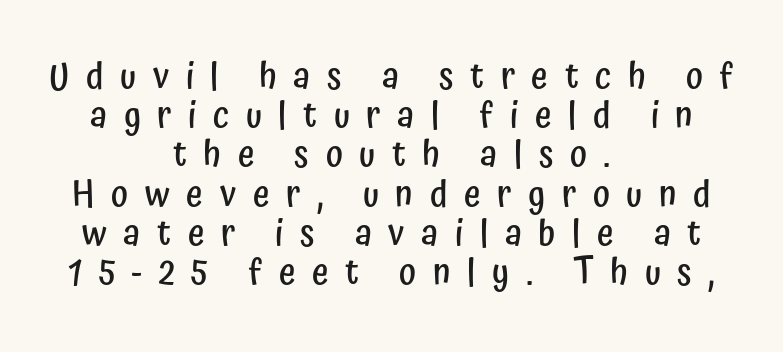
This sample has the flowing, uneven cadence of proportional lettering. Beneath every word, the page is bare. In terms of letterspacing, this is a distinctly airy, spread setting. How heavy is the stroke? Medium-heavy — a semibold, shy of bold. The passage shown is typeset with a sans-serif family.
